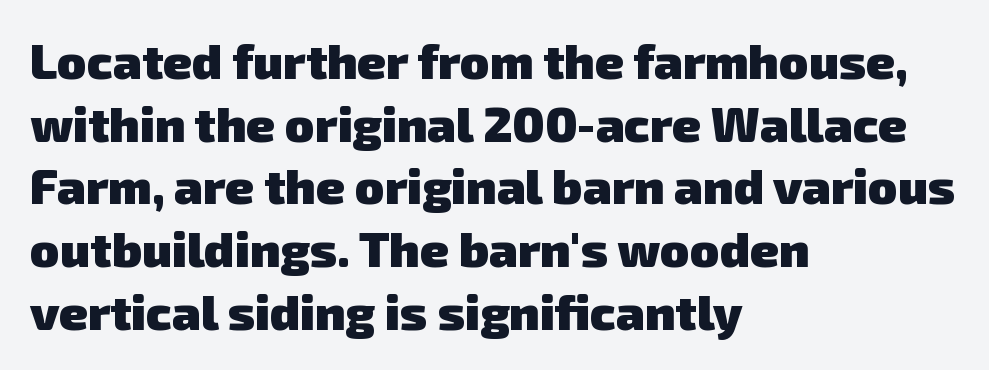
Spacing between characters is what you'd get straight out of the box. Each letter keeps its own natural width here, so spacing adapts to shape. The specimen omits any rule beneath the text block's lines. What kind of face is this? One without serifs — a sans. This sample keeps an unexceptional amount of space between lines.
